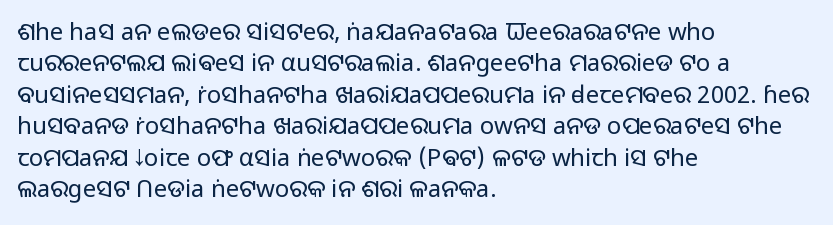
{"italic": "no", "bold": "no", "underline": "no", "align": "left", "line_spacing": "normal", "line_spacing_ratio": 1.31, "letter_spacing": "normal", "letter_spacing_em": 0.0, "glyph_px": 24}
